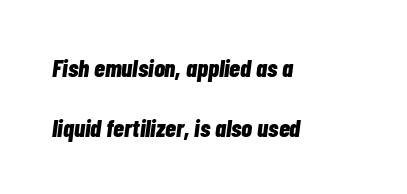
The image shows 25 px bold type, italic (leaning right); set left-aligned, loose line spacing (2.4x), normal letter spacing, not underlined.
